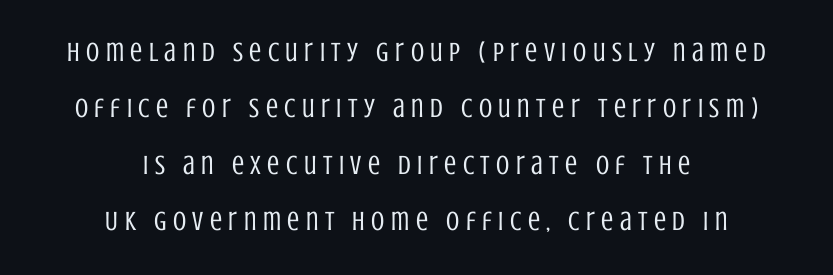
You could fit nearly another row in the gap between these rows. The string is rendered with underlining switched off. The typeface has the unassuming heft of standard copy or less. Tracking value appears strongly positive — letters spread wide. A student would call this center alignment; a typographer would say set centered.
